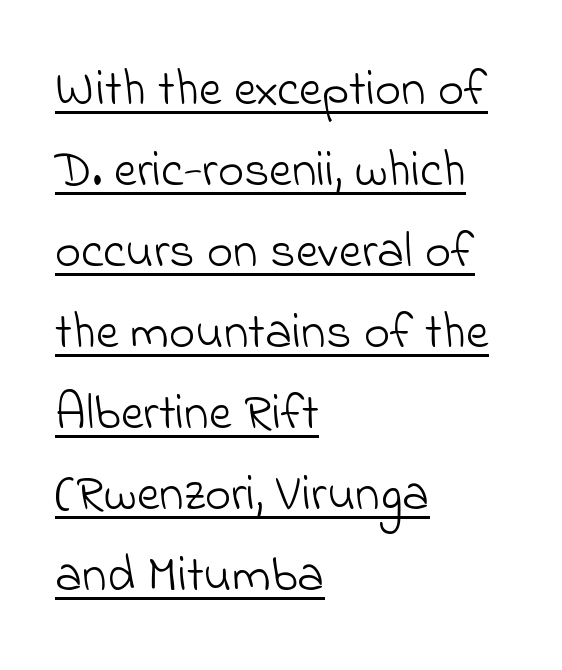
{"serif": "no", "bold": "no", "weight": "light", "width": "normal", "stroke_contrast": "low", "x_height": "small", "monospaced": "no", "underline": "yes", "align": "left", "line_spacing": "normal", "line_spacing_ratio": 1.62, "letter_spacing": "normal", "letter_spacing_em": 0.0, "glyph_px": 50}
